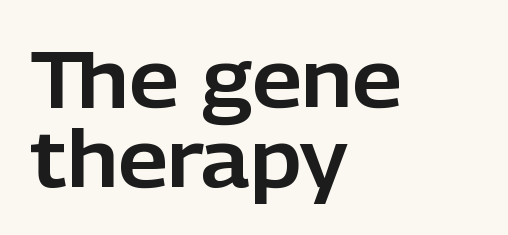
{"serif": "no", "italic": "no", "width": "normal", "stroke_contrast": "low", "x_height": "medium", "monospaced": "no", "underline": "no", "align": "left", "line_spacing": "tight", "line_spacing_ratio": 1.01, "letter_spacing": "normal", "letter_spacing_em": 0.0, "glyph_px": 79}
